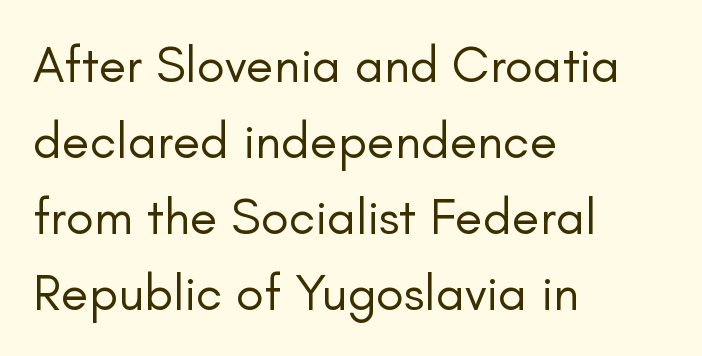
The image shows 51 px regular-weight sans-serif type, upright; set left-aligned, normal line spacing (1.49x), normal letter spacing, not underlined; low stroke contrast and a small x-height.
